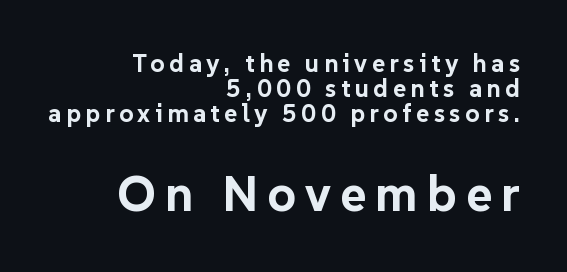
The font family rendered here belongs to the sans-serif group. If you measured baseline to baseline, you'd find a short distance. Character widths vary here, with narrow letters taking less room than wide ones. The second block has been scaled up relative to the first. This sample uses an upright cut, with every glyph sitting square on the baseline.
